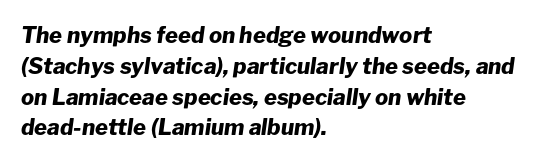
{"italic": "yes", "lean": "right", "slant_degrees": 8, "bold": "yes", "underline": "no", "align": "left", "line_spacing": "normal", "line_spacing_ratio": 1.4, "letter_spacing": "normal", "letter_spacing_em": 0.0, "glyph_px": 22}
